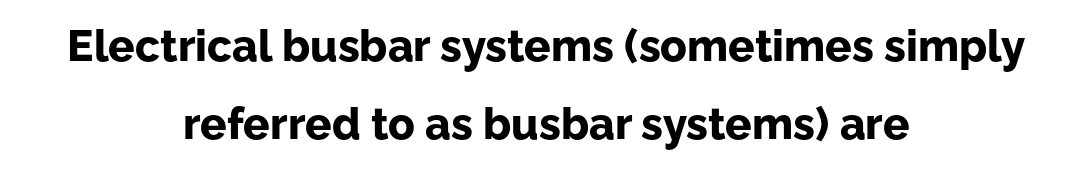
No extra tracking has been applied to these lines. The glyphs have the mass of a bold cut. Here the designer chose a conventional face with non-uniform glyph widths. Nope, not italic — everything's standing straight. Nope, no serifs anywhere on these letters.
